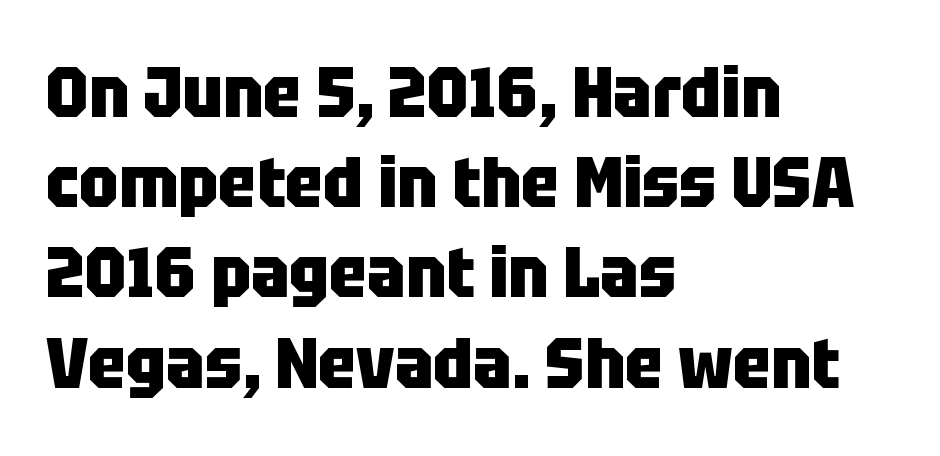
Caption: multi-line text, flush left, ragged right. Looks like regular typesetting: each glyph gets only the width it needs. Strong, thick strokes mark this as bold type. Honestly, the row spacing looks completely unremarkable.
